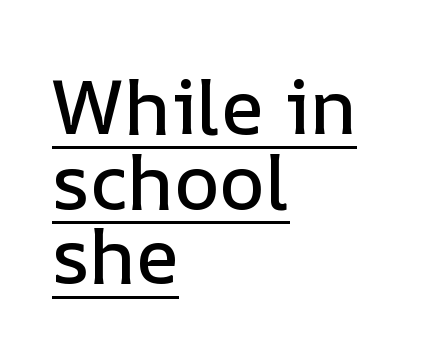
The image shows 77 px text type, upright; set left-aligned, tight line spacing (0.97x), normal letter spacing, underlined; low stroke contrast and a medium x-height.
